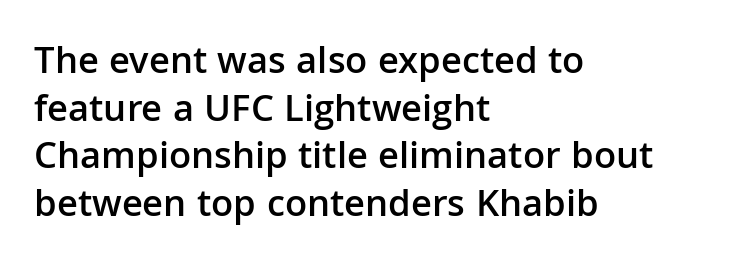
{"serif": "no", "italic": "no", "bold": "semi", "weight": "semibold", "width": "normal", "stroke_contrast": "low", "x_height": "medium", "monospaced": "no", "underline": "no", "align": "left", "line_spacing_ratio": 1.22, "letter_spacing": "normal", "letter_spacing_em": 0.0, "glyph_px": 39}
